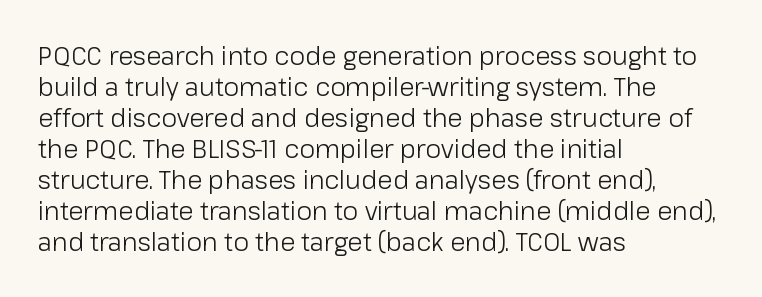
{"italic": "no", "bold": "no", "underline": "no", "align": "left", "line_spacing_ratio": 1.24, "letter_spacing": "normal", "letter_spacing_em": 0.0, "glyph_px": 25}
